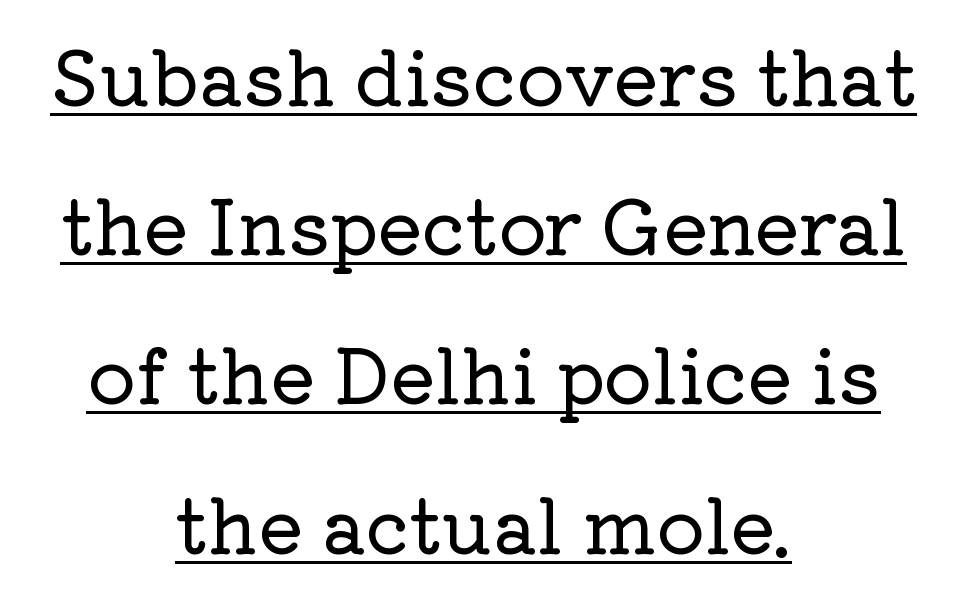
The paragraph shown floats in the horizontal middle. Character widths vary here, with narrow letters taking less room than wide ones. The rendering uses the underline text-decoration. Honestly, the rows look like they've been pulled way apart.
